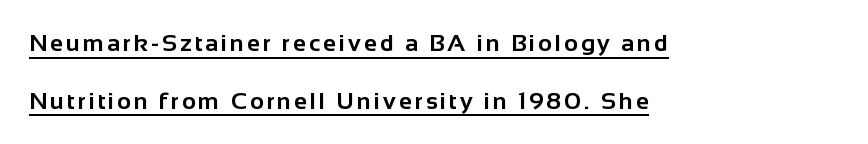
{"italic": "no", "bold": "yes", "underline": "yes", "align": "left", "line_spacing": "loose", "line_spacing_ratio": 2.41, "glyph_px": 24}
